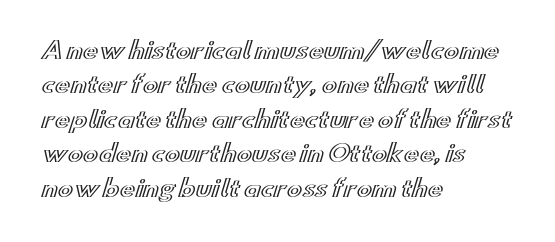
The image shows 23 px text type; set left-aligned, normal line spacing (1.5x), normal letter spacing, not underlined.
